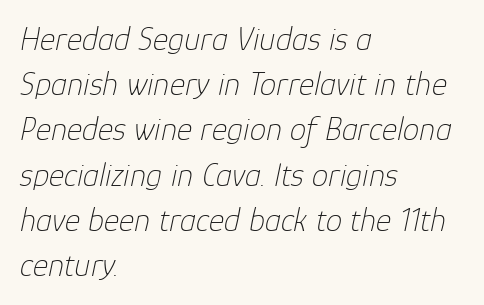
The image shows 33 px thin type, italic (leaning right); set left-aligned, normal line spacing (1.37x), normal letter spacing, not underlined; low stroke contrast and a medium x-height.
